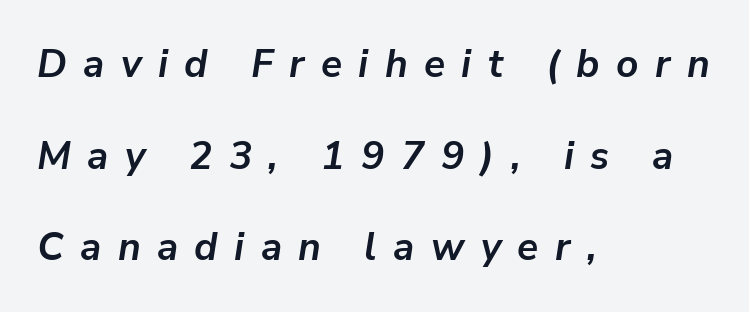
Q: Is the text bold? A: Yes.
Q: Is the text italic (slanted)? A: Yes, it leans right by about 9 degrees.
Q: Is the text underlined? A: No.
Q: How is the paragraph aligned? A: Left-aligned.
Q: Is the spacing between letters normal or unusually wide? A: Unusually wide.
Q: Is the spacing between lines tight, normal or loose? A: Loose.
Q: Width (condensed, normal, or wide)? A: Normal.
Q: Stroke contrast? A: Low.
Q: x-height? A: Medium.
Q: Monospaced? A: No.
